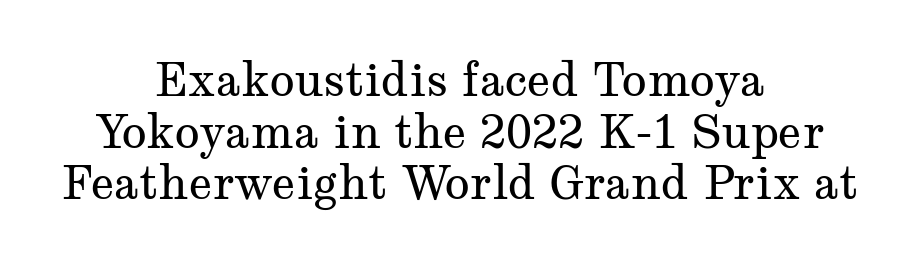
Q: Is the text bold? A: No.
Q: Is the text italic (slanted)? A: No, it is upright.
Q: Is the typeface a serif or a sans-serif typeface? A: Serif.
Q: Is the text underlined? A: No.
Q: How is the paragraph aligned? A: Centered.
Q: Is the spacing between letters normal or unusually wide? A: Normal.
Q: Is the spacing between lines tight, normal or loose? A: Tight.
Q: Width (condensed, normal, or wide)? A: Wide.
Q: Stroke contrast? A: Medium.
Q: x-height? A: Medium.
Q: Monospaced? A: No.
